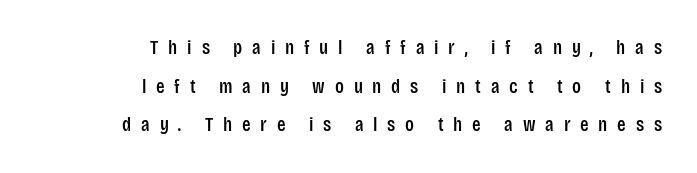
The image shows 20 px text type, upright; set right-aligned, loose line spacing (1.93x), unusually wide letter spacing (+0.49 em), not underlined.
